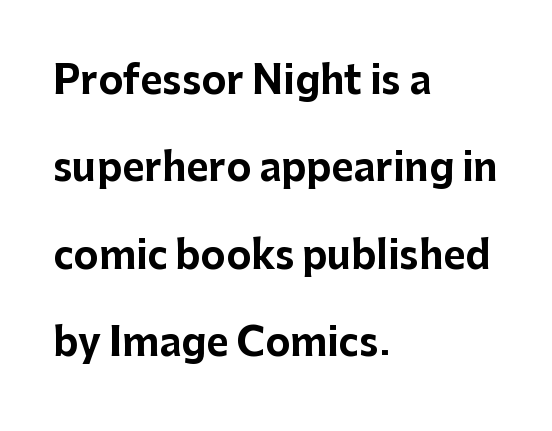
The image shows 38 px bold sans-serif type, upright; set left-aligned, loose line spacing (2.3x), normal letter spacing, not underlined; low stroke contrast and a medium x-height.
